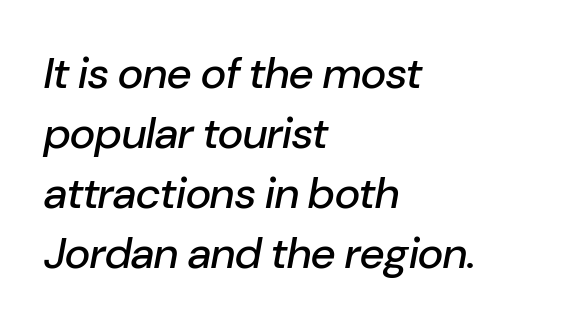
{"italic": "yes", "lean": "right", "slant_degrees": 10, "width": "normal", "stroke_contrast": "low", "x_height": "medium", "monospaced": "no", "underline": "no", "align": "left", "line_spacing": "normal", "line_spacing_ratio": 1.36, "letter_spacing": "normal", "letter_spacing_em": 0.0, "glyph_px": 44}
